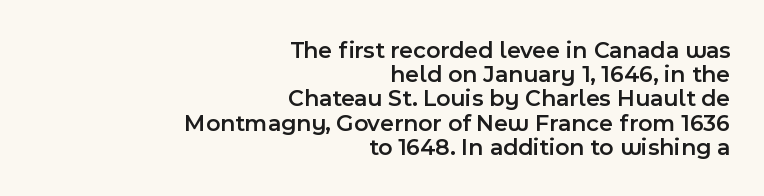
{"italic": "no", "bold": "semi", "underline": "no", "align": "right", "line_spacing": "tight", "line_spacing_ratio": 1.01, "letter_spacing": "normal", "letter_spacing_em": 0.0, "glyph_px": 24}
